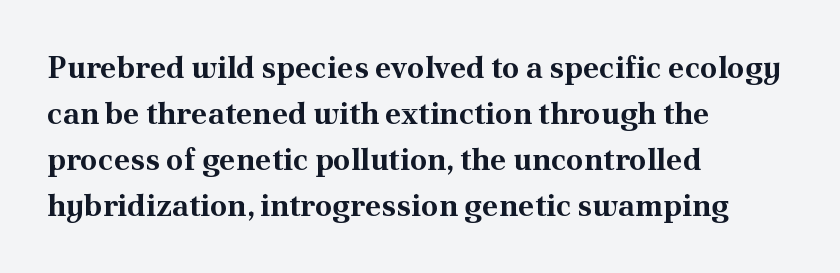
The image shows 31 px bold serif type, upright; set left-aligned, normal line spacing (1.48x), normal letter spacing, not underlined; medium stroke contrast and a small x-height.
